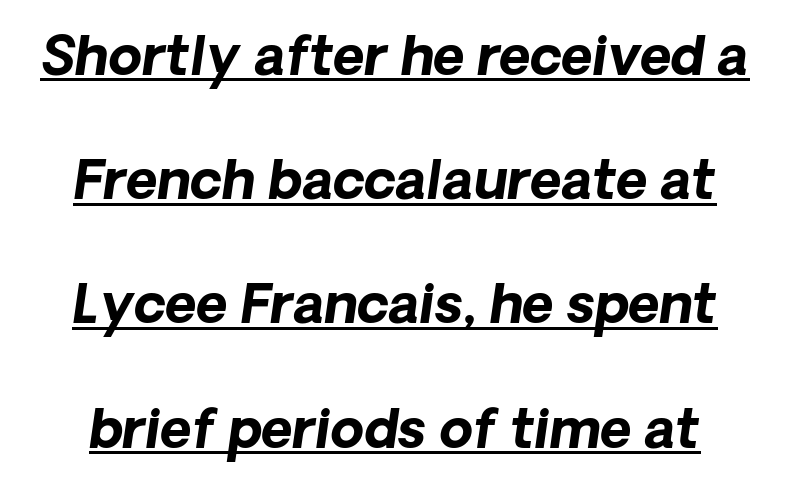
{"italic": "yes", "lean": "right", "slant_degrees": 8, "bold": "yes", "weight": "bold", "width": "normal", "stroke_contrast": "low", "x_height": "medium", "monospaced": "no", "underline": "yes", "line_spacing": "loose", "line_spacing_ratio": 2.3, "letter_spacing": "normal", "letter_spacing_em": 0.0, "glyph_px": 54}
